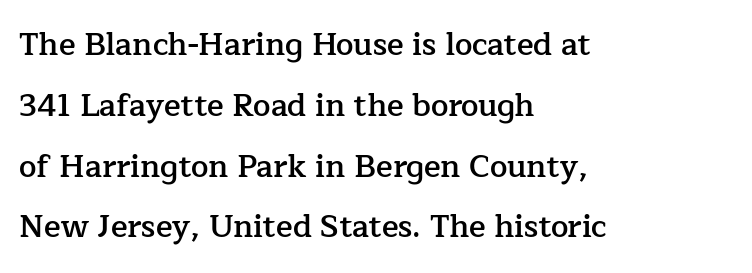
The image shows 31 px semibold serif type, upright; set left-aligned, loose line spacing (1.96x), normal letter spacing, not underlined; low stroke contrast and a medium x-height.
